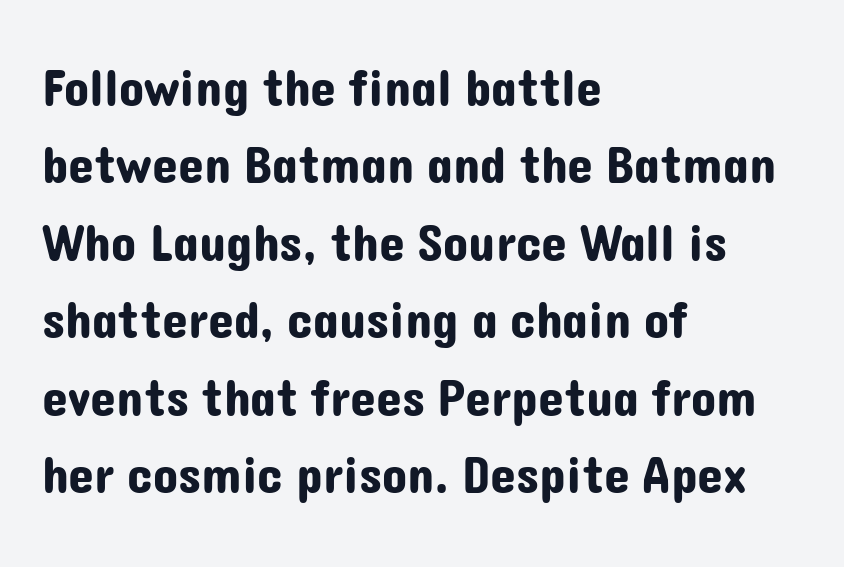
Short and long lines alike share a common starting point at left. Descender tails drop into unmarked territory. These lines sit exactly where default settings would place them. This rendering employs a face without finishing strokes, i.e., a sans-serif. No extra tracking has been applied to these lines.
